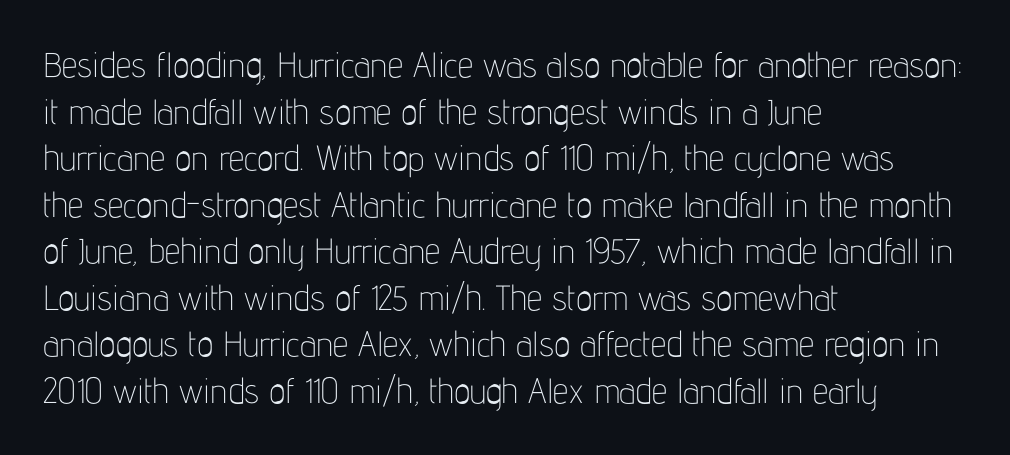
The image shows 35 px thin, condensed sans-serif type, upright; set left-aligned, normal line spacing (1.33x), normal letter spacing, not underlined; low stroke contrast and a medium x-height.
